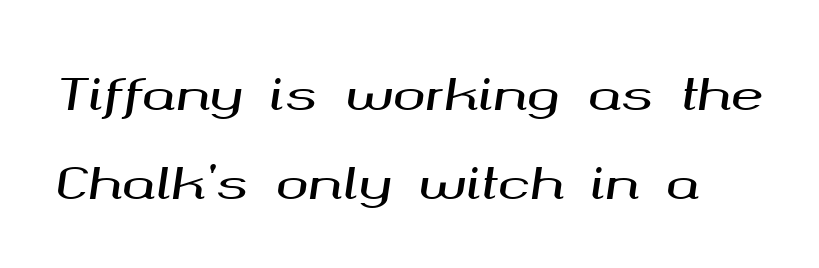
The image shows 44 px wide type, italic (leaning right); set loose line spacing (2.03x), normal letter spacing, not underlined; medium stroke contrast and a medium x-height.
